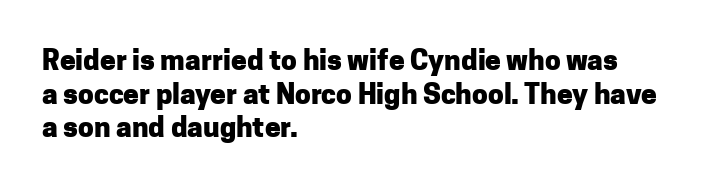
The image shows 28 px heavy sans-serif type, upright; set left-aligned, line spacing 1.2x, normal letter spacing, not underlined; low stroke contrast and a medium x-height.
